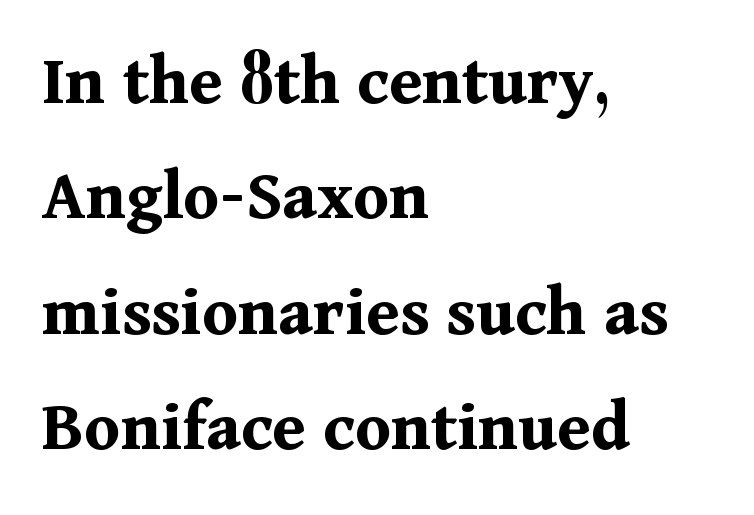
If you drew a line through each stem, it would be perfectly vertical. Leftover space on each line is placed entirely after the last word. Is there much room between lines? A standard amount, neither cramped nor airy. You'd pick this weight for a headline — it's a proper bold.
